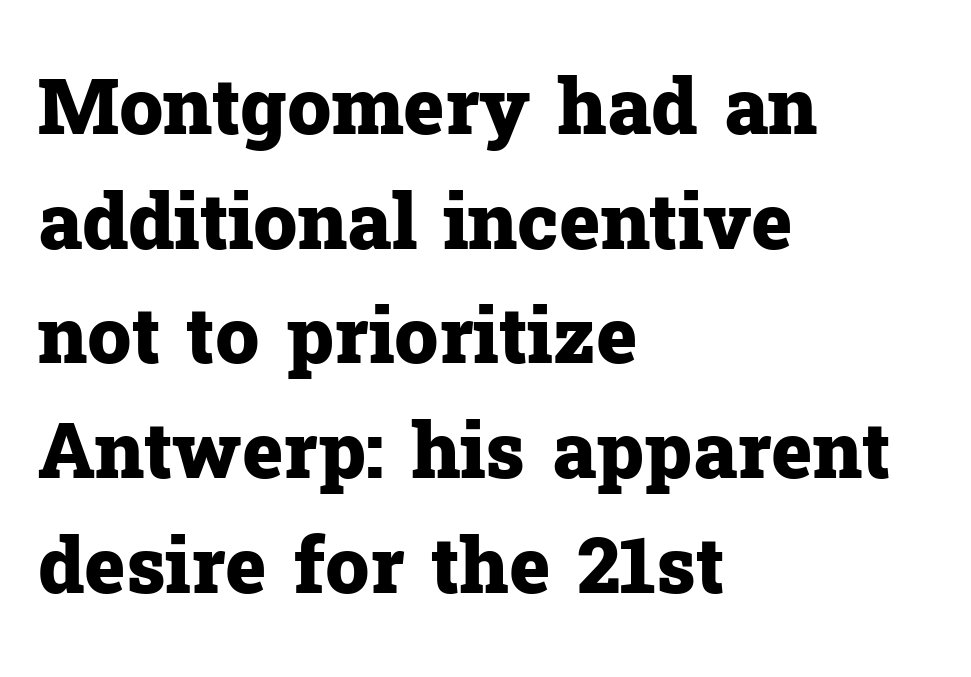
{"serif": "yes", "italic": "no", "bold": "yes", "weight": "heavy", "width": "normal", "stroke_contrast": "low", "x_height": "medium", "monospaced": "no", "underline": "no", "align": "left", "line_spacing": "normal", "line_spacing_ratio": 1.47, "letter_spacing": "normal", "letter_spacing_em": 0.0, "glyph_px": 78}
